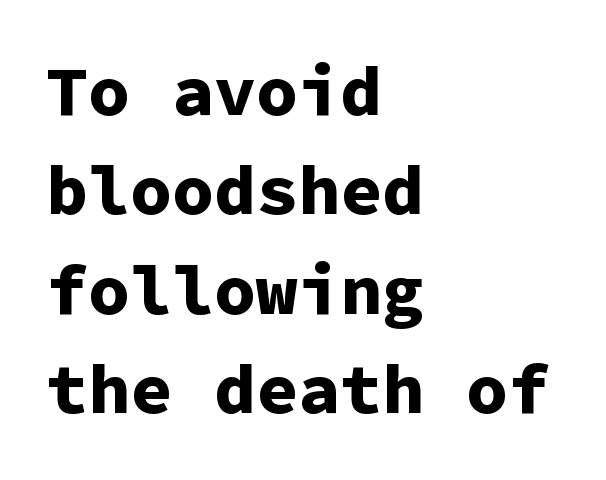
The image shows 70 px bold sans-serif type, upright, monospaced; set left-aligned, normal line spacing (1.42x), normal letter spacing, not underlined; low stroke contrast and a medium x-height.
